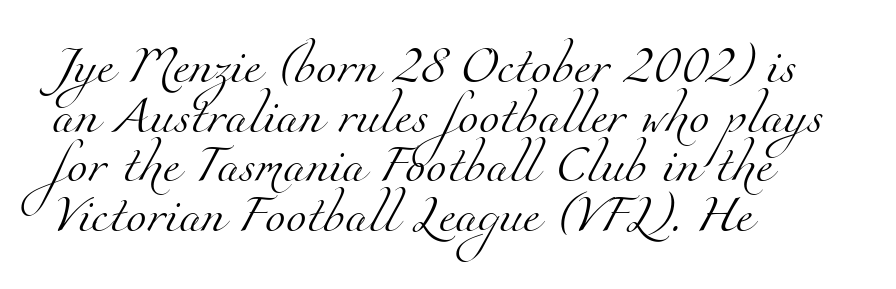
Notice how descenders clear the ascenders below comfortably — that's standard leading. Serif or sans? Serif — the stroke terminals have little feet. In CSS terms this would be text-align: left. Is the letter spacing exaggerated? No — it looks like the ordinary default.
